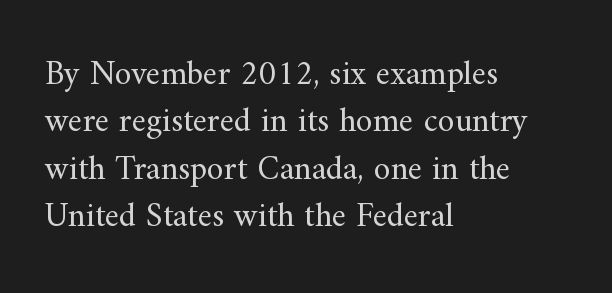
{"serif": "yes", "italic": "no", "bold": "no", "weight": "regular", "width": "normal", "stroke_contrast": "medium", "x_height": "small", "monospaced": "no", "underline": "no", "align": "left", "line_spacing": "normal", "line_spacing_ratio": 1.39, "letter_spacing": "normal", "letter_spacing_em": 0.0, "glyph_px": 34}
